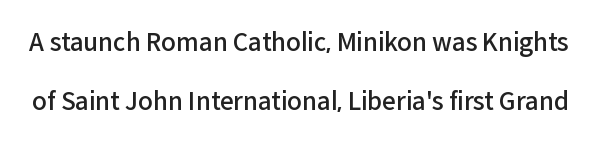
The image shows 24 px text type, upright; set loose line spacing (2.47x), normal letter spacing, not underlined.
